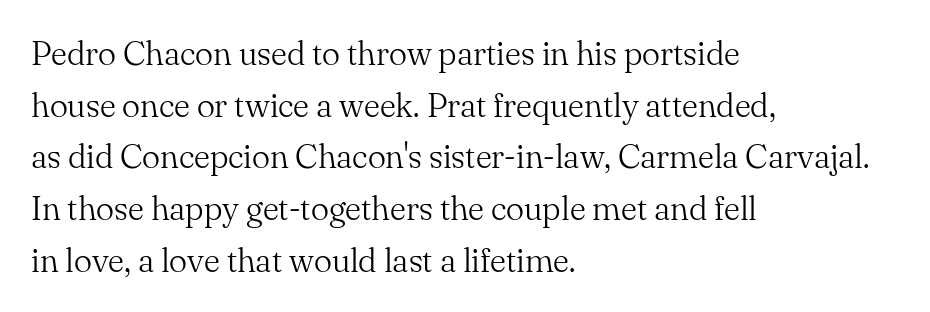
Q: Is the text bold? A: No.
Q: Is the text italic (slanted)? A: No, it is upright.
Q: Is the typeface a serif or a sans-serif typeface? A: Serif.
Q: Is the text underlined? A: No.
Q: How is the paragraph aligned? A: Left-aligned.
Q: Is the spacing between letters normal or unusually wide? A: Normal.
Q: Is the spacing between lines tight, normal or loose? A: Normal.
Q: Width (condensed, normal, or wide)? A: Normal.
Q: Stroke contrast? A: Medium.
Q: x-height? A: Small.
Q: Monospaced? A: No.
